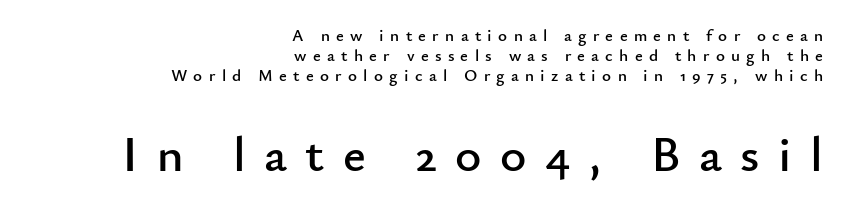
The image shows 50 px sans-serif type, upright; set right-aligned, line spacing 1.18x, unusually wide letter spacing (+0.37 em), not underlined; the second (bottom) block is 2.94x larger; low stroke contrast and a small x-height.
